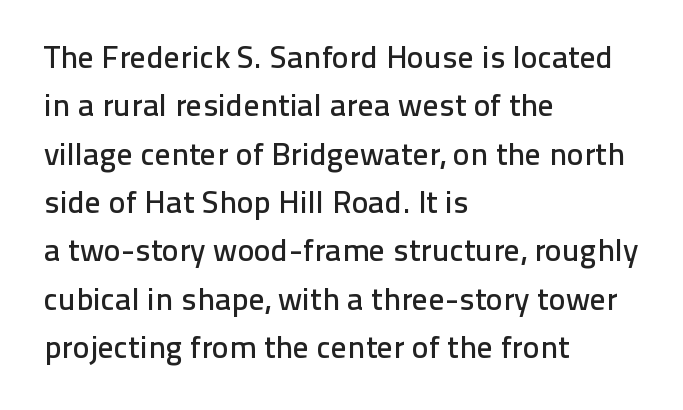
{"serif": "no", "italic": "no", "width": "normal", "stroke_contrast": "low", "x_height": "medium", "monospaced": "no", "underline": "no", "align": "left", "line_spacing": "normal", "line_spacing_ratio": 1.51, "letter_spacing": "normal", "letter_spacing_em": 0.0, "glyph_px": 32}
